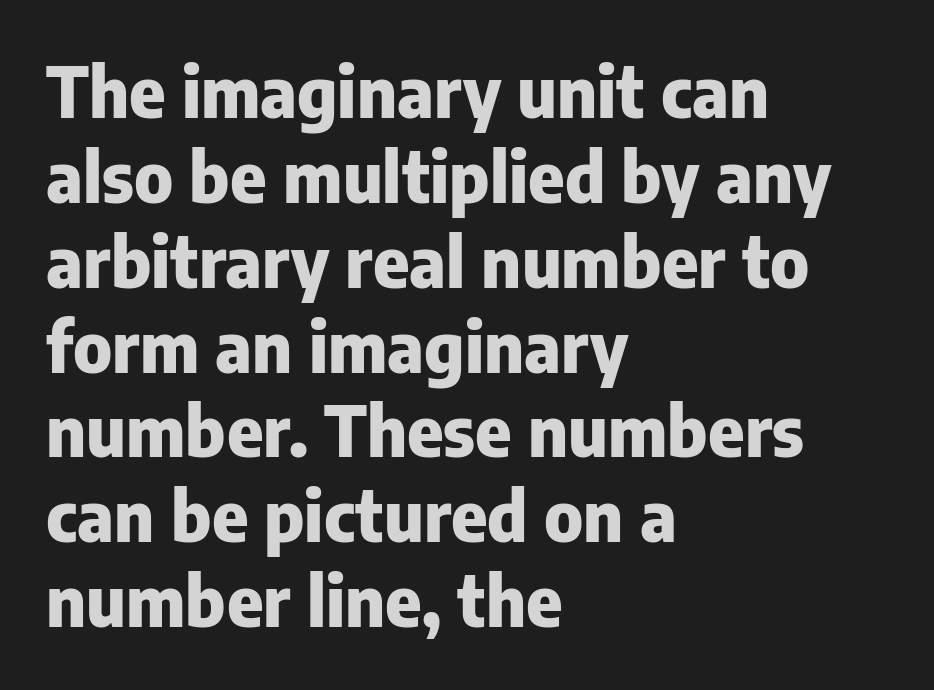
The image shows 69 px heavy sans-serif type, upright; set left-aligned, line spacing 1.23x, normal letter spacing, not underlined; low stroke contrast and a medium x-height.
